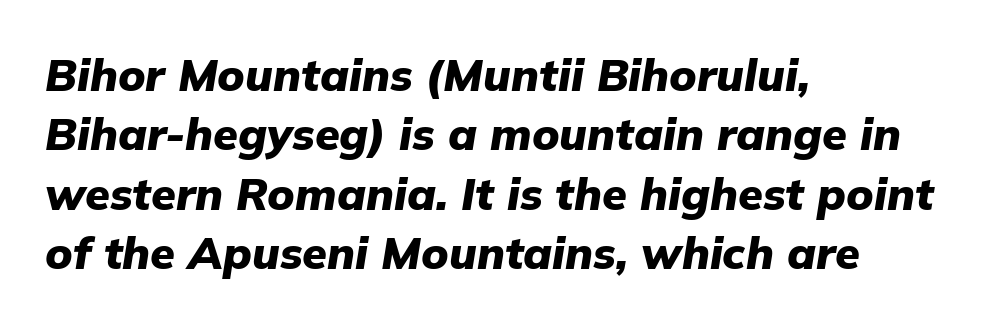
The image shows 45 px heavy type, italic (leaning right); set left-aligned, normal line spacing (1.32x), normal letter spacing, not underlined; low stroke contrast and a medium x-height.
